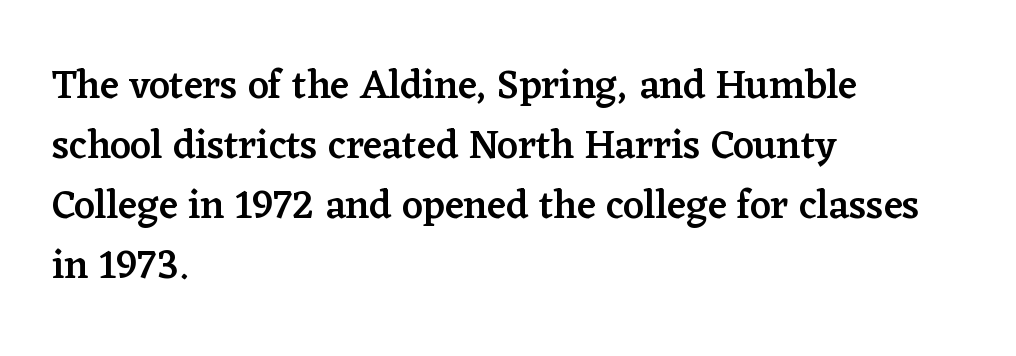
The image shows 40 px semibold serif type, upright; set left-aligned, normal line spacing (1.5x), normal letter spacing, not underlined; low stroke contrast and a medium x-height.
